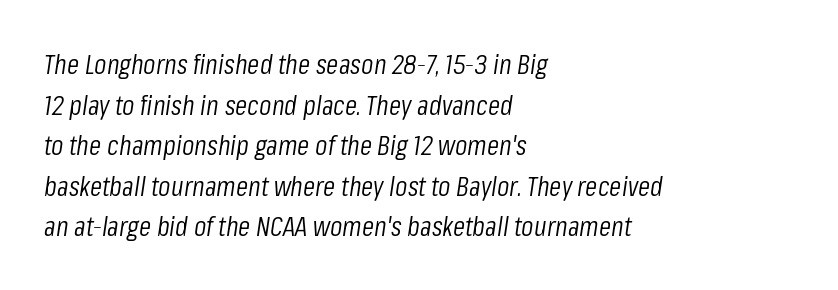
The type is set solid horizontally, with unmodified tracking. No heavy texture on the line: the type isn't bold. Do the characters align in a grid? No, the font is proportional. Typeset ragged right — the left edge is the straight one. Leading: standard.
